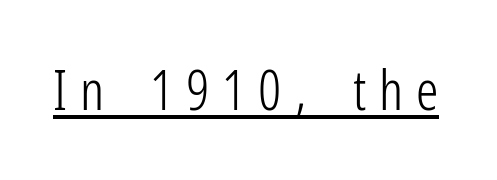
Stroke mass is kept to a normal reading level or below. The letters are spread apart with noticeably loose tracking. The font's upright variant was chosen for this text. Each line of the rendering has a horizontal stroke beneath the glyphs.
